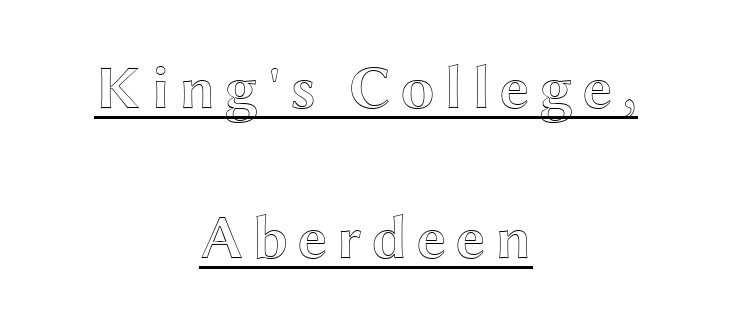
{"italic": "no", "width": "wide", "x_height": "medium", "monospaced": "no", "underline": "yes", "align": "center", "line_spacing": "loose", "line_spacing_ratio": 2.42, "glyph_px": 62}
